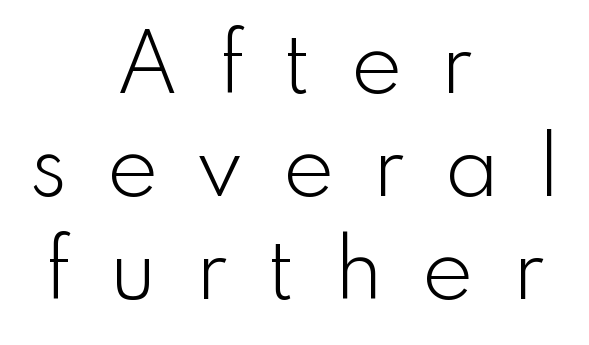
The image shows 78 px light sans-serif type, upright; set centered, normal line spacing (1.32x), unusually wide letter spacing (+0.49 em), not underlined; low stroke contrast and a small x-height.
